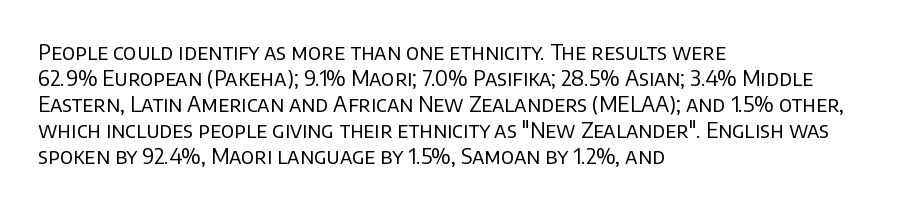
Q: Is the text bold? A: No.
Q: Is the text italic (slanted)? A: No, it is upright.
Q: Is the text underlined? A: No.
Q: How is the paragraph aligned? A: Left-aligned.
Q: Is the spacing between letters normal or unusually wide? A: Normal.
